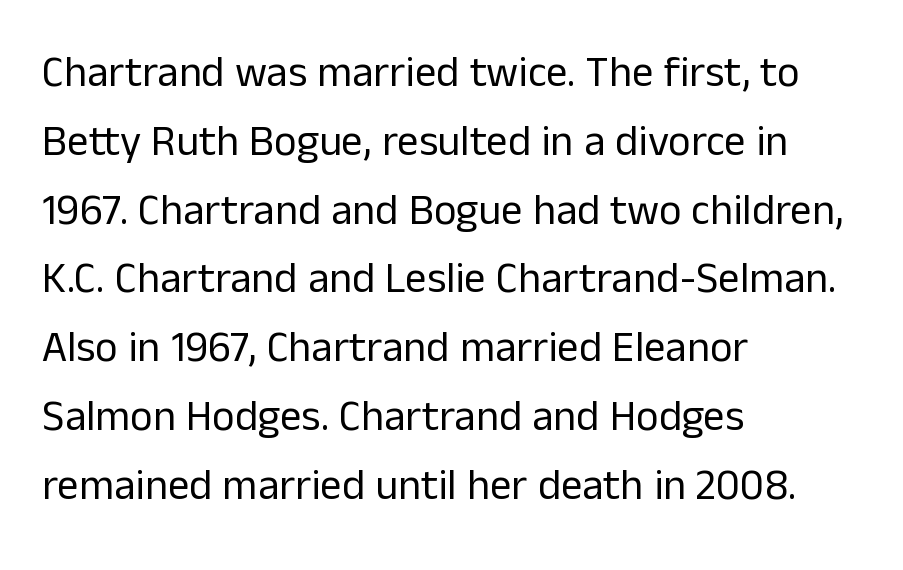
Q: Is the text bold? A: No.
Q: Is the text italic (slanted)? A: No, it is upright.
Q: Is the typeface a serif or a sans-serif typeface? A: Sans-serif.
Q: Is the text underlined? A: No.
Q: How is the paragraph aligned? A: Left-aligned.
Q: Is the spacing between letters normal or unusually wide? A: Normal.
Q: Is the spacing between lines tight, normal or loose? A: Normal.
Q: Width (condensed, normal, or wide)? A: Normal.
Q: Stroke contrast? A: Low.
Q: x-height? A: Medium.
Q: Monospaced? A: No.
